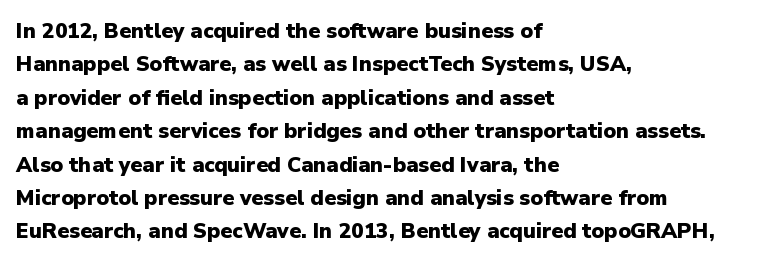
The image shows 21 px bold type, upright; set left-aligned, normal line spacing (1.59x), normal letter spacing, not underlined.
